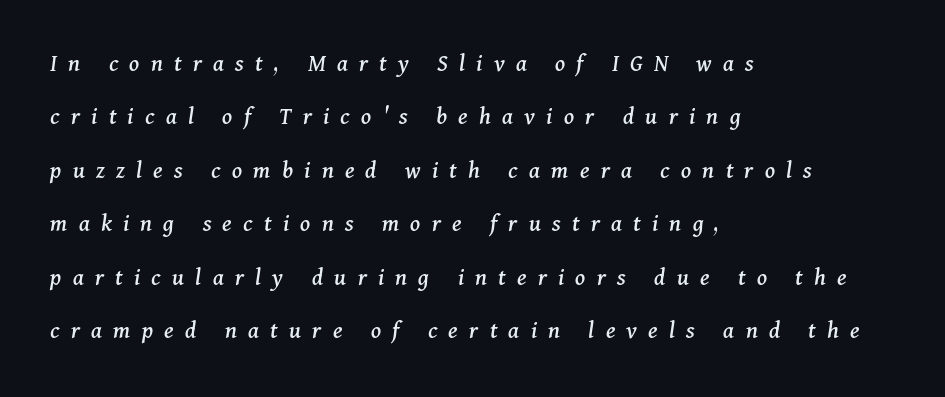
The image shows 25 px text type, italic (leaning right); set left-aligned, loose line spacing (2.14x), unusually wide letter spacing (+0.45 em), not underlined.
